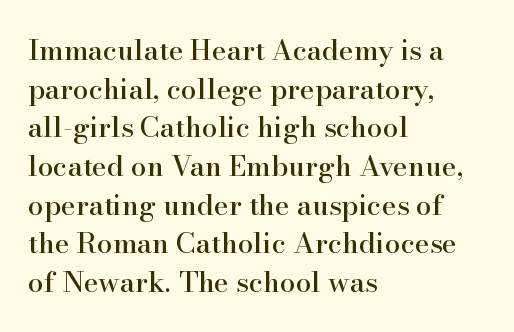
The image shows 28 px serif type, upright; set left-aligned, normal line spacing (1.38x), normal letter spacing, not underlined; high stroke contrast and a small x-height.
